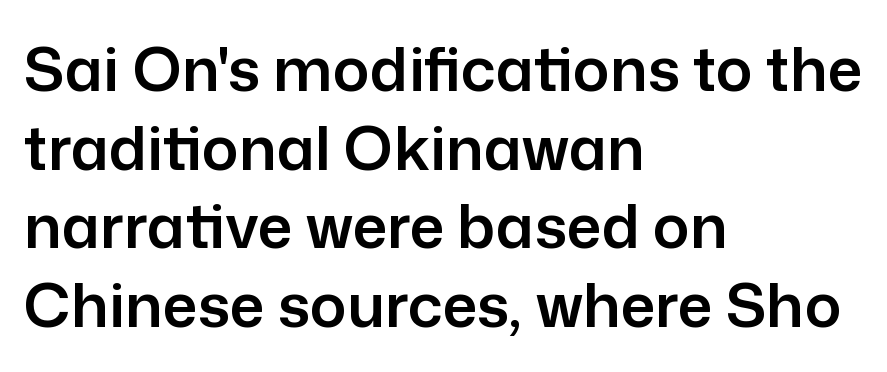
{"serif": "no", "italic": "no", "width": "normal", "stroke_contrast": "low", "x_height": "medium", "monospaced": "no", "underline": "no", "align": "left", "line_spacing": "normal", "line_spacing_ratio": 1.29, "letter_spacing": "normal", "letter_spacing_em": 0.0, "glyph_px": 61}
